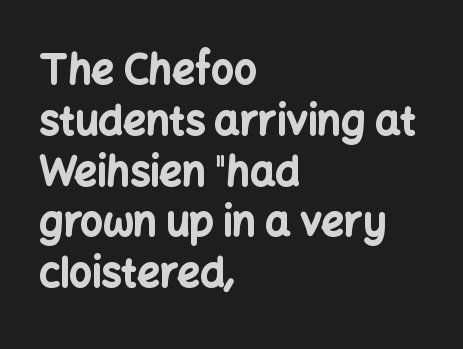
Honestly, the letter spacing is just normal — you wouldn't notice it. Unmarked baselines from the first word to the last. Horizontal bands of white between lines are of average thickness. The face used here has the dense, thick strokes of a bold. The specimen reads as upright at a glance.
